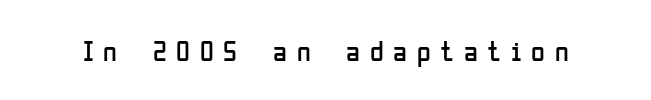
The image shows 28 px regular-weight, condensed sans-serif type, upright; set unusually wide letter spacing (+0.35 em), not underlined; low stroke contrast and a medium x-height.
